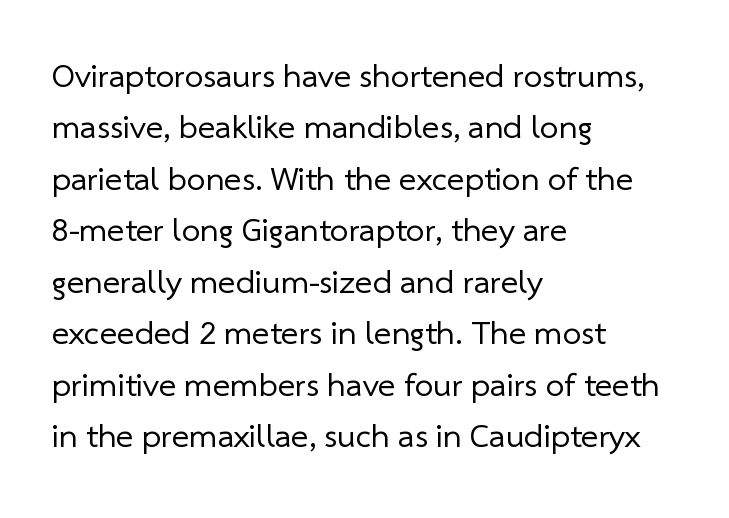
The paragraph has a hard left edge and a soft right edge. Varying glyph widths throughout — classic text-font behaviour. The tracking reads as untouched default to a designer's eye. Words float on clear page, feet unadorned. The leading is moderate, giving the passage an even texture. Bold? No — there's no thickening of the strokes.
